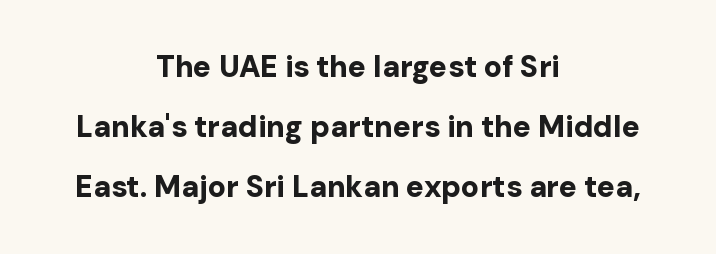
{"serif": "no", "italic": "no", "bold": "yes", "weight": "bold", "width": "normal", "stroke_contrast": "low", "x_height": "medium", "monospaced": "no", "underline": "no", "align": "center", "line_spacing": "loose", "line_spacing_ratio": 2.0, "letter_spacing": "normal", "letter_spacing_em": 0.0, "glyph_px": 30}
